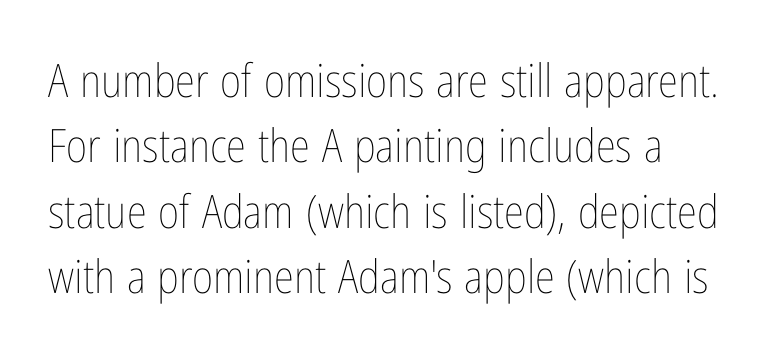
Letter spacing: default. The lettering stays uniformly vertical, giving the passage a roman look. Students, observe: this is what conventionally led text looks like. The letterforms sit at book weight or below. Proportional: the letters do not fall into vertical columns. Decoration check: the copy has no underline.
